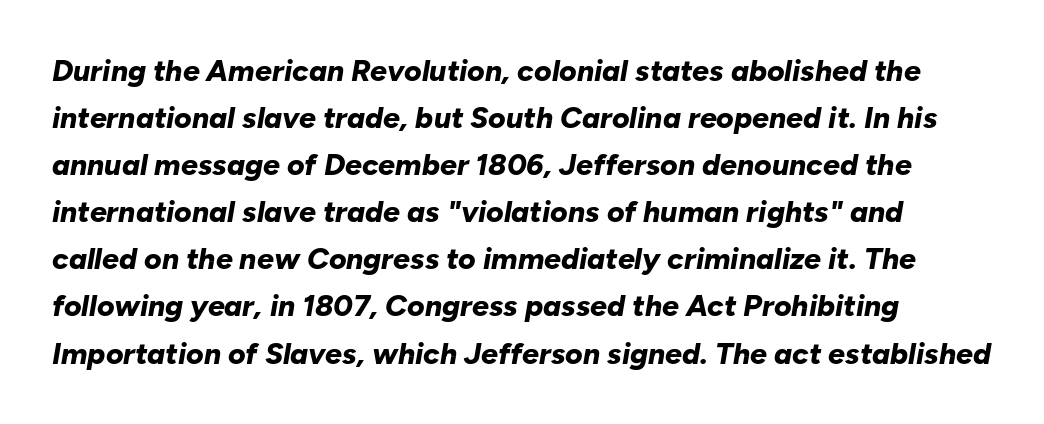
Any mark beneath the type? The region is blank. Proportional: the letters do not fall into vertical columns. Heft: maximum for text — a bold. Tracking value appears to be zero — textbook default spacing. Quick note: interline space is typical.
